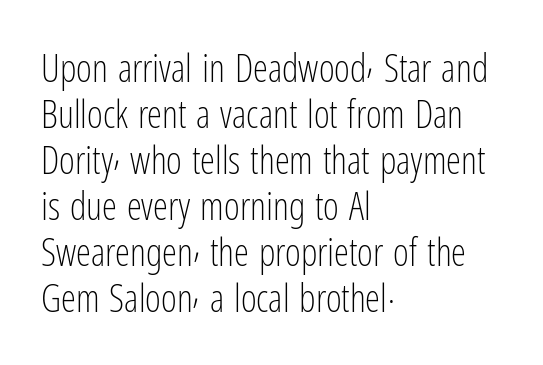
{"serif": "no", "italic": "no", "bold": "no", "weight": "light", "width": "condensed", "stroke_contrast": "low", "x_height": "medium", "monospaced": "no", "underline": "no", "align": "left", "line_spacing_ratio": 1.21, "letter_spacing": "normal", "letter_spacing_em": 0.0, "glyph_px": 38}
